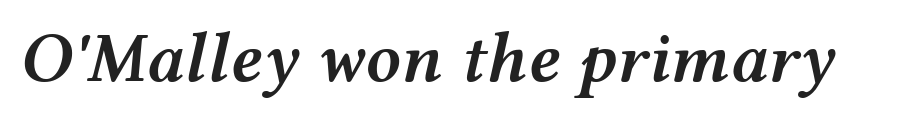
Q: Is the text bold? A: Semi-bold.
Q: Is the text italic (slanted)? A: Yes, it leans right by about 12 degrees.
Q: Is the text underlined? A: No.
Q: Is the spacing between letters normal or unusually wide? A: Normal.
Q: Width (condensed, normal, or wide)? A: Wide.
Q: Stroke contrast? A: Medium.
Q: x-height? A: Medium.
Q: Monospaced? A: No.
